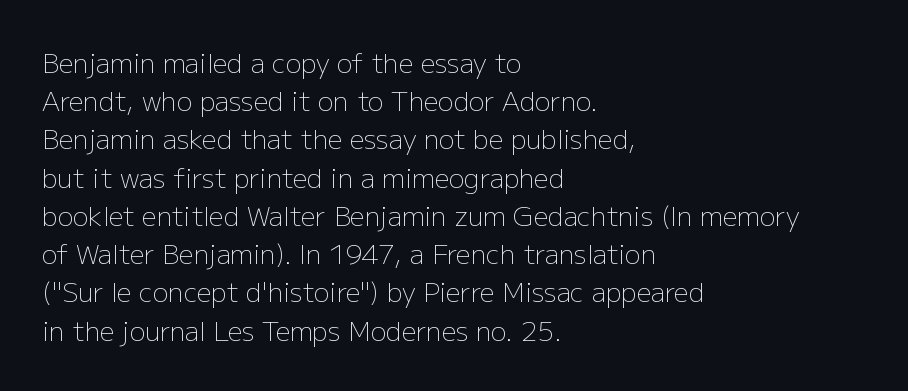
The vertical gap from one line to the next is medium. Quick note: underline off. The characters are drawn with everyday or finer stroke widths. A typesetter would mark this as roman, not italic. Caption: multi-line text, flush left, ragged right.
